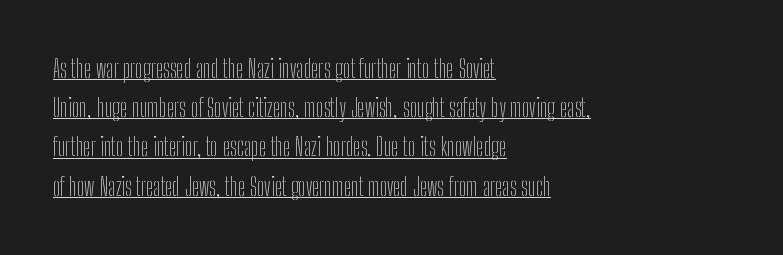
The image shows 25 px text type, upright; set left-aligned, normal line spacing (1.57x), normal letter spacing, underlined.
